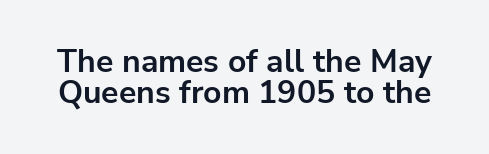
The image shows 32 px bold sans-serif type, upright; set tight line spacing (0.96x), normal letter spacing, not underlined; low stroke contrast and a medium x-height.
